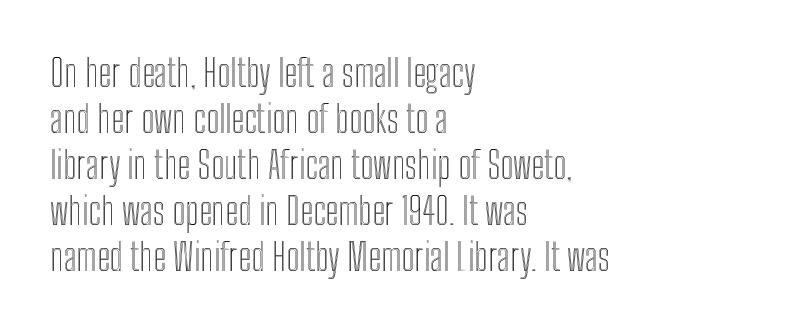
Q: Is the text italic (slanted)? A: No, it is upright.
Q: Is the text underlined? A: No.
Q: How is the paragraph aligned? A: Left-aligned.
Q: Is the spacing between letters normal or unusually wide? A: Normal.
Q: Width (condensed, normal, or wide)? A: Condensed.
Q: x-height? A: Medium.
Q: Monospaced? A: No.
